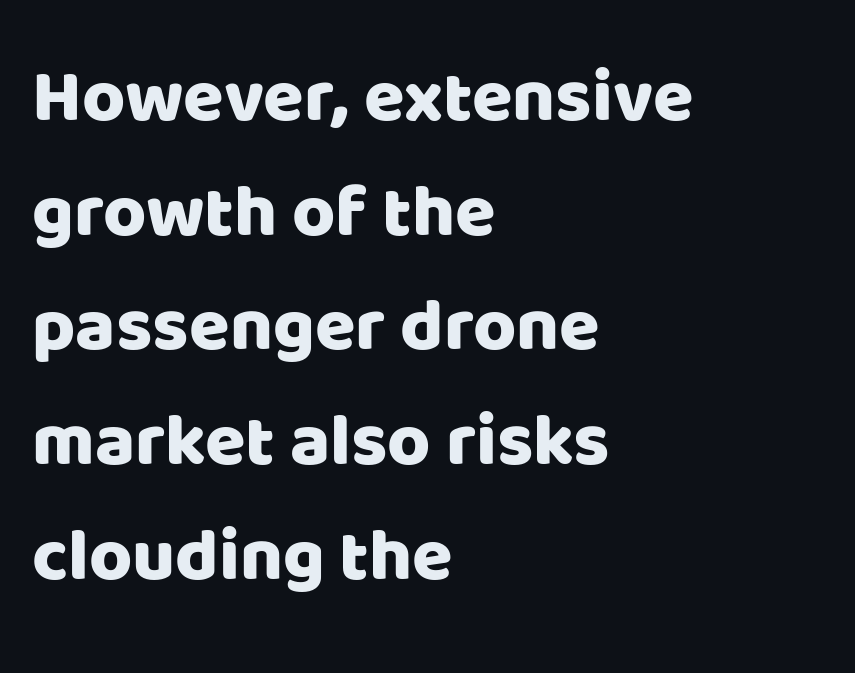
Q: Is the text italic (slanted)? A: No, it is upright.
Q: Is the typeface a serif or a sans-serif typeface? A: Sans-serif.
Q: Is the text underlined? A: No.
Q: How is the paragraph aligned? A: Left-aligned.
Q: Is the spacing between letters normal or unusually wide? A: Normal.
Q: Is the spacing between lines tight, normal or loose? A: Normal.
Q: Width (condensed, normal, or wide)? A: Normal.
Q: Stroke contrast? A: Low.
Q: x-height? A: Large.
Q: Monospaced? A: No.
